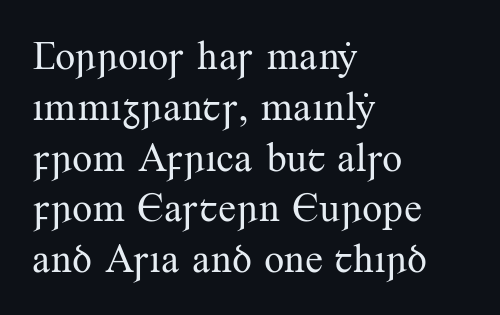
{"serif": "yes", "italic": "no", "bold": "no", "weight": "regular", "width": "normal", "stroke_contrast": "medium", "x_height": "small", "monospaced": "no", "underline": "no", "align": "left", "line_spacing": "normal", "line_spacing_ratio": 1.27, "letter_spacing": "normal", "letter_spacing_em": 0.0, "glyph_px": 40}
